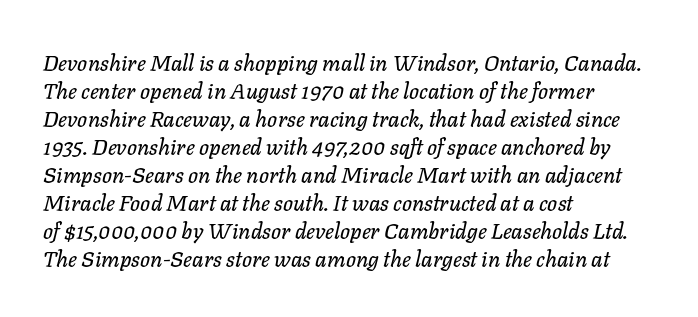
Words float on clear page, feet unadorned. The compositor pushed each line to the left boundary. Rendered with sloped, italic letterforms. Students, note that the glyphs here touch the page at normal intervals.
